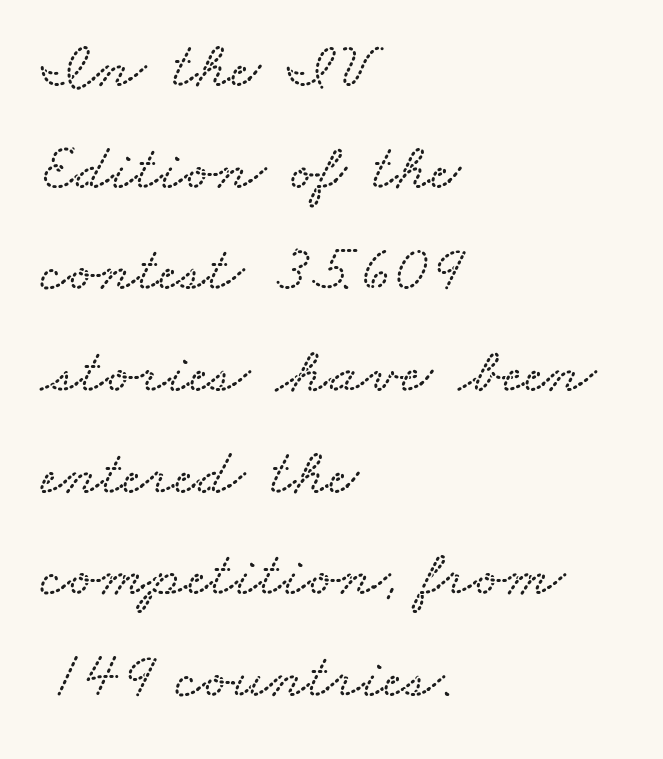
Character widths vary here, with narrow letters taking less room than wide ones. Spacing between characters is what you'd get straight out of the box. The passage shown stacks its lines at a standard gap. Is the block centered? No — it sits flush against the left margin. Descenders are the only things crossing below the line.
